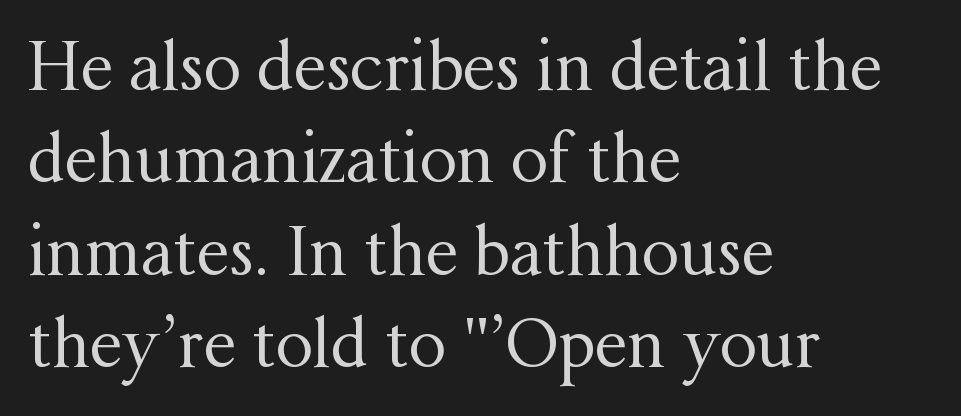
Q: Is the text bold? A: No.
Q: Is the text italic (slanted)? A: No, it is upright.
Q: Is the typeface a serif or a sans-serif typeface? A: Serif.
Q: Is the text underlined? A: No.
Q: How is the paragraph aligned? A: Left-aligned.
Q: Is the spacing between letters normal or unusually wide? A: Normal.
Q: Is the spacing between lines tight, normal or loose? A: Normal.
Q: Width (condensed, normal, or wide)? A: Normal.
Q: Stroke contrast? A: Medium.
Q: x-height? A: Medium.
Q: Monospaced? A: No.
